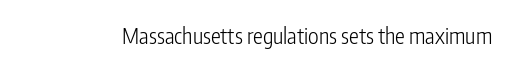
Q: Is the text bold? A: No.
Q: Is the text italic (slanted)? A: No, it is upright.
Q: Is the text underlined? A: No.
Q: Is the spacing between letters normal or unusually wide? A: Normal.
